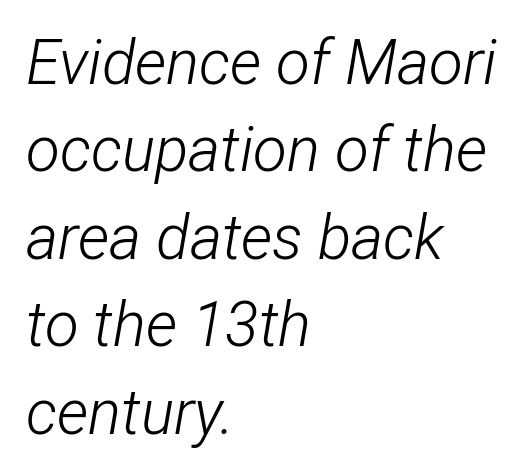
Line starts are locked; line ends wander. Summary of vertical rhythm: regular, with standard interline spacing. Compared with ordinary roman type, these characters are visibly tilted. Stem width sits at or under what a default text font uses. Is the letter spacing exaggerated? No — it looks like the ordinary default.
